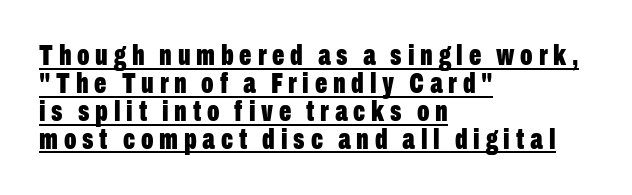
Q: Is the text bold? A: Yes.
Q: Is the text italic (slanted)? A: No, it is upright.
Q: Is the typeface a serif or a sans-serif typeface? A: Sans-serif.
Q: Is the text underlined? A: Yes.
Q: How is the paragraph aligned? A: Left-aligned.
Q: Is the spacing between letters normal or unusually wide? A: Unusually wide.
Q: Is the spacing between lines tight, normal or loose? A: Tight.
Q: Width (condensed, normal, or wide)? A: Condensed.
Q: Stroke contrast? A: Low.
Q: x-height? A: Medium.
Q: Monospaced? A: No.
